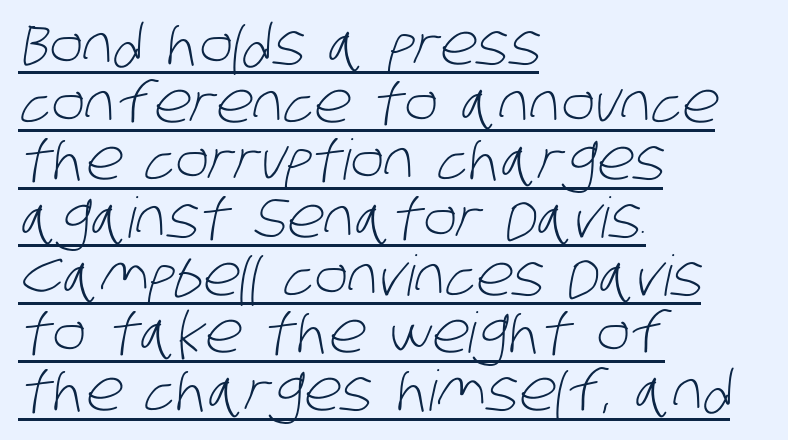
The image shows 56 px light, condensed sans-serif type; set left-aligned, tight line spacing (1.03x), normal letter spacing, underlined; low stroke contrast and a large x-height.
